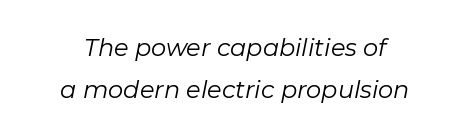
{"italic": "yes", "lean": "right", "slant_degrees": 11, "bold": "no", "underline": "no", "line_spacing_ratio": 1.73, "letter_spacing": "normal", "letter_spacing_em": 0.0, "glyph_px": 24}
